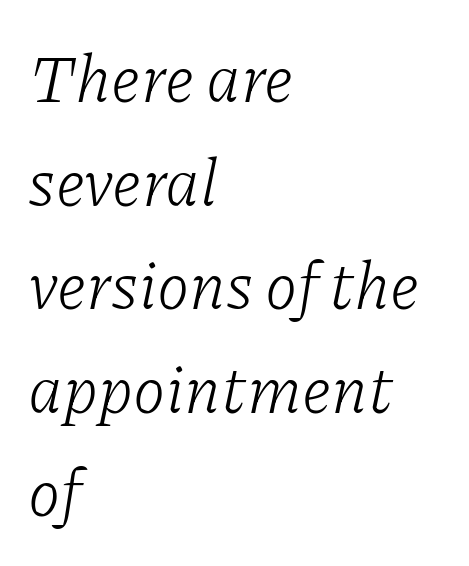
The image shows 66 px light serif type, italic (leaning right); set left-aligned, normal line spacing (1.57x), normal letter spacing, not underlined; low stroke contrast and a medium x-height.
